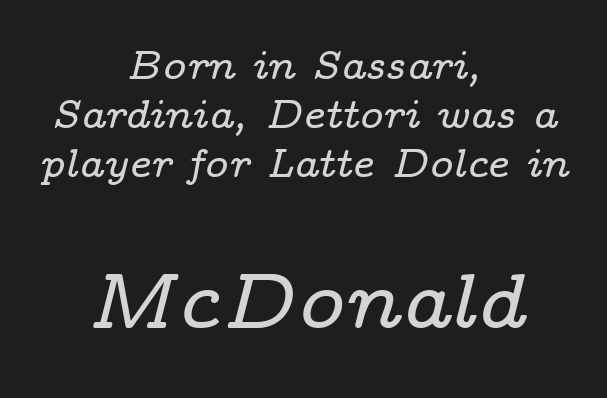
Words appear dense and cohesive because spacing is normal. No word sits above an underline. It's the slanting kind of type. Is this a fixed-width face? No — the glyphs have proportional, varying widths. In CSS terms this would be text-align: center.
